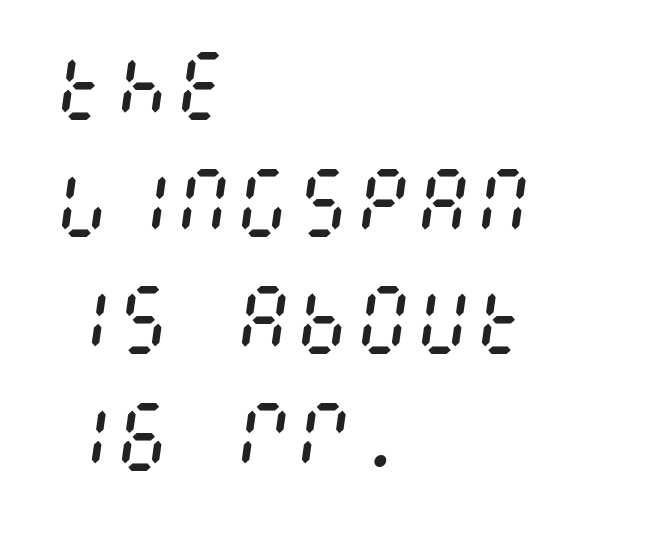
Q: Is the text bold? A: No.
Q: Is the text italic (slanted)? A: Yes, it leans right by about 8 degrees.
Q: Is the text underlined? A: No.
Q: How is the paragraph aligned? A: Left-aligned.
Q: Is the spacing between letters normal or unusually wide? A: Normal.
Q: Is the spacing between lines tight, normal or loose? A: Normal.
Q: Width (condensed, normal, or wide)? A: Condensed.
Q: Stroke contrast? A: Medium.
Q: x-height? A: Large.
